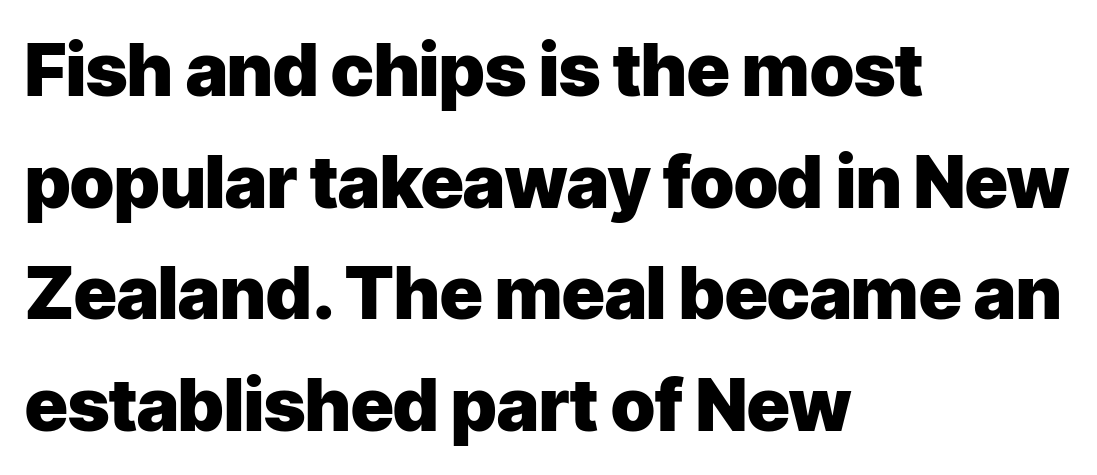
The image shows 73 px heavy sans-serif type, upright; set left-aligned, normal line spacing (1.53x), normal letter spacing, not underlined; low stroke contrast and a medium x-height.
